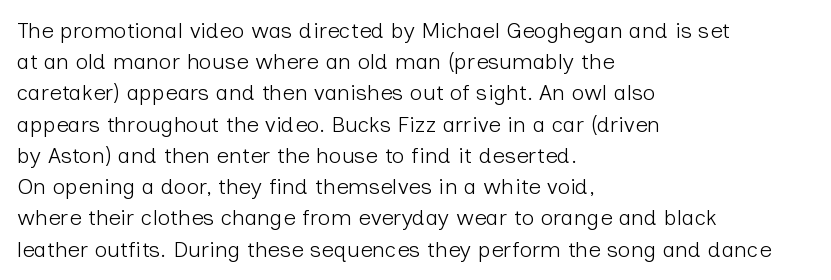
Q: Is the text bold? A: No.
Q: Is the text italic (slanted)? A: No, it is upright.
Q: Is the text underlined? A: No.
Q: How is the paragraph aligned? A: Left-aligned.
Q: Is the spacing between letters normal or unusually wide? A: Normal.
Q: Is the spacing between lines tight, normal or loose? A: Normal.
